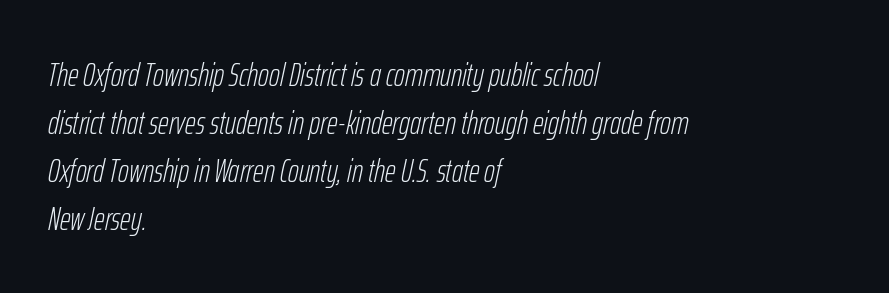
The strip under each line holds only bare page. If you drew a ruler down the left edge, every line would touch it. The letterforms sit at book weight or below. Is this a fixed-width face? No — the glyphs have proportional, varying widths. Standard letterfit; no display-style spreading of the glyphs.
